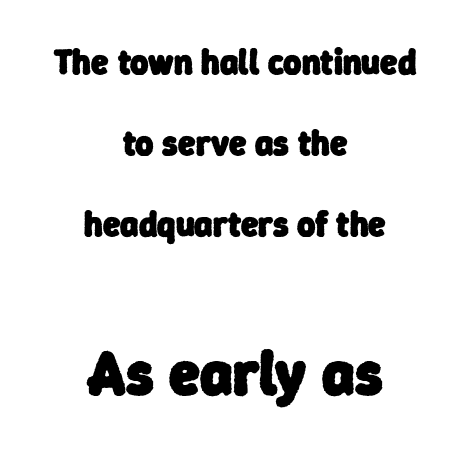
Whoever set this made the second block the dominant, larger element. If you measured baseline to baseline, you'd find a long distance. Glance below the letters and you will spot only blank space. The text block is weighted toward neither margin, spreading evenly from the middle.
